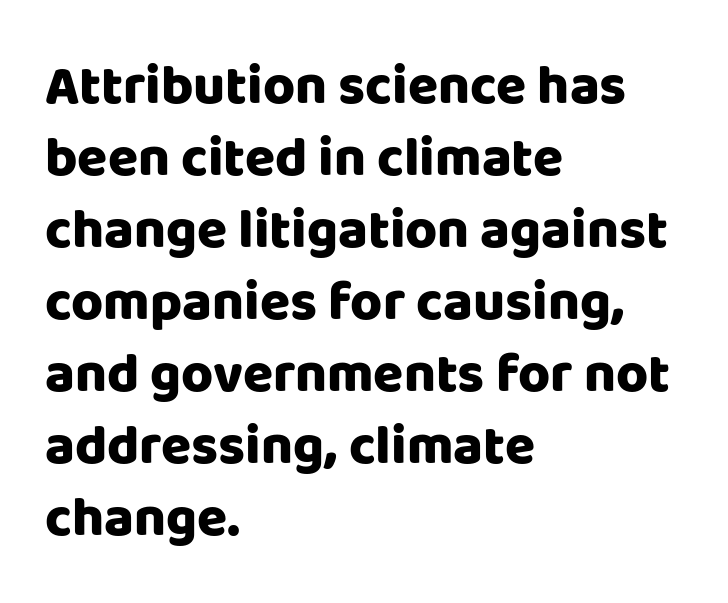
{"serif": "no", "italic": "no", "bold": "yes", "weight": "heavy", "width": "normal", "stroke_contrast": "low", "x_height": "large", "monospaced": "no", "underline": "no", "align": "left", "line_spacing": "normal", "line_spacing_ratio": 1.31, "letter_spacing": "normal", "letter_spacing_em": 0.0, "glyph_px": 55}
